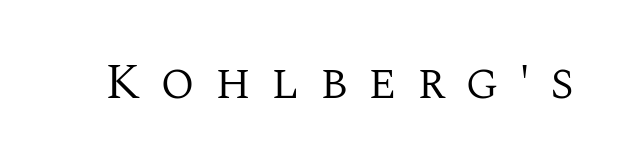
The image shows 50 px regular-weight serif type, upright; set unusually wide letter spacing (+0.4 em), not underlined; medium stroke contrast and a large x-height.
